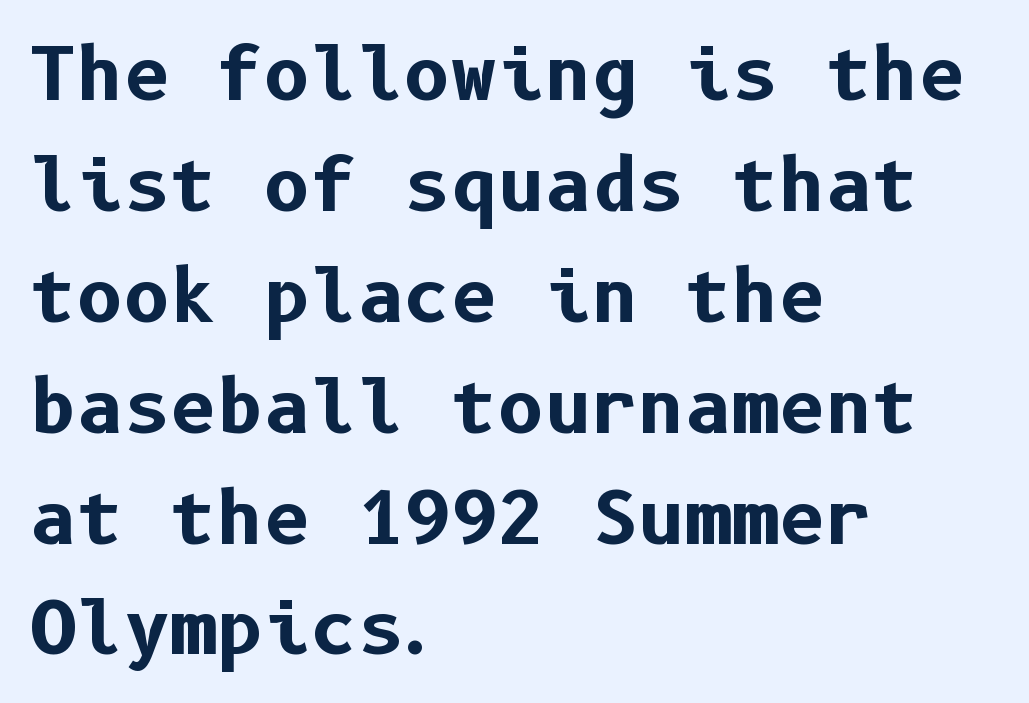
Q: Is the text bold? A: Yes.
Q: Is the text italic (slanted)? A: No, it is upright.
Q: Is the typeface a serif or a sans-serif typeface? A: Sans-serif.
Q: Is the text underlined? A: No.
Q: How is the paragraph aligned? A: Left-aligned.
Q: Is the spacing between letters normal or unusually wide? A: Normal.
Q: Is the spacing between lines tight, normal or loose? A: Normal.
Q: Width (condensed, normal, or wide)? A: Normal.
Q: Stroke contrast? A: Low.
Q: x-height? A: Medium.
